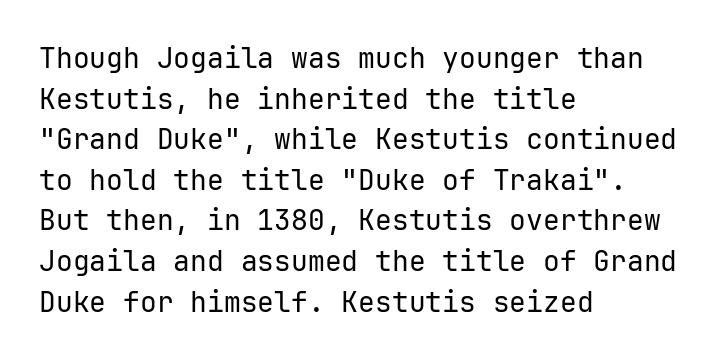
{"serif": "no", "italic": "no", "bold": "no", "weight": "regular", "width": "normal", "stroke_contrast": "low", "x_height": "medium", "monospaced": "yes", "underline": "no", "align": "left", "line_spacing": "normal", "line_spacing_ratio": 1.45, "letter_spacing": "normal", "letter_spacing_em": 0.0, "glyph_px": 28}
